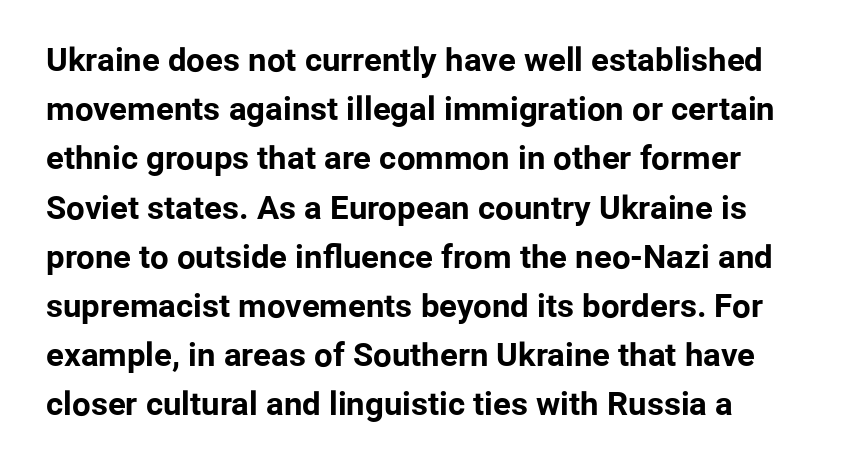
Q: Is the text bold? A: Yes.
Q: Is the text italic (slanted)? A: No, it is upright.
Q: Is the typeface a serif or a sans-serif typeface? A: Sans-serif.
Q: Is the text underlined? A: No.
Q: Is the spacing between letters normal or unusually wide? A: Normal.
Q: Is the spacing between lines tight, normal or loose? A: Normal.
Q: Width (condensed, normal, or wide)? A: Normal.
Q: Stroke contrast? A: Low.
Q: x-height? A: Medium.
Q: Monospaced? A: No.
